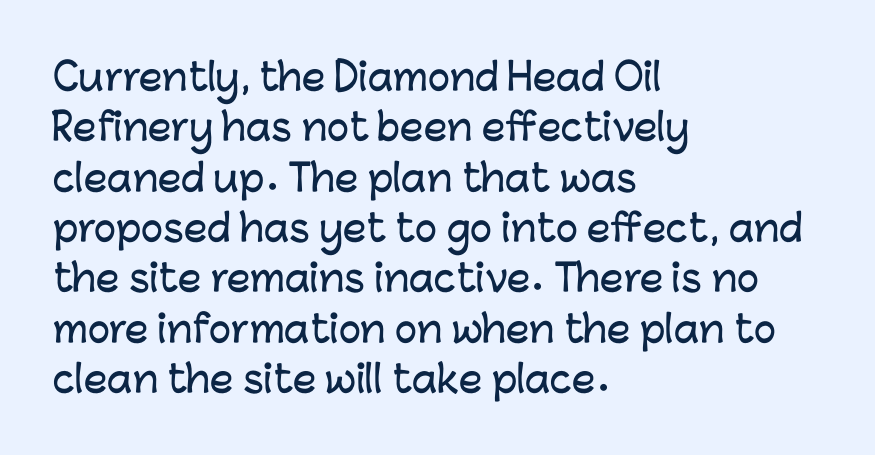
Q: Is the text italic (slanted)? A: No, it is upright.
Q: Is the typeface a serif or a sans-serif typeface? A: Sans-serif.
Q: Is the text underlined? A: No.
Q: How is the paragraph aligned? A: Left-aligned.
Q: Is the spacing between letters normal or unusually wide? A: Normal.
Q: Is the spacing between lines tight, normal or loose? A: Normal.
Q: Width (condensed, normal, or wide)? A: Normal.
Q: Stroke contrast? A: Low.
Q: x-height? A: Medium.
Q: Monospaced? A: No.
